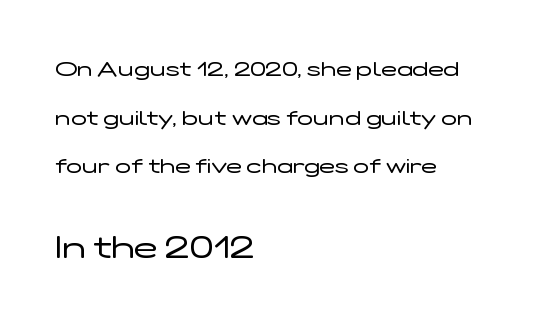
The image shows 32 px regular-weight, wide sans-serif type, upright; set left-aligned, loose line spacing (2.31x), normal letter spacing, not underlined; the second (bottom) block is 1.52x larger; low stroke contrast and a medium x-height.
